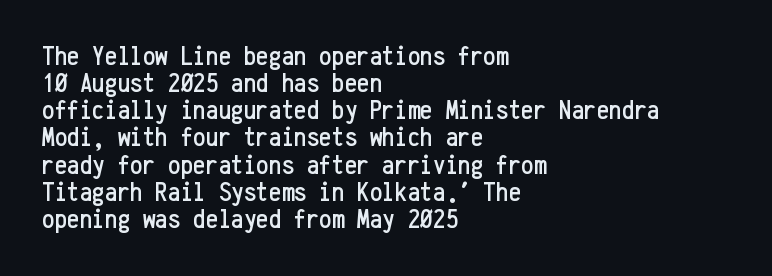
The image shows 28 px condensed sans-serif type, upright, monospaced; set left-aligned, tight line spacing (0.97x), normal letter spacing, not underlined; low stroke contrast and a medium x-height.
